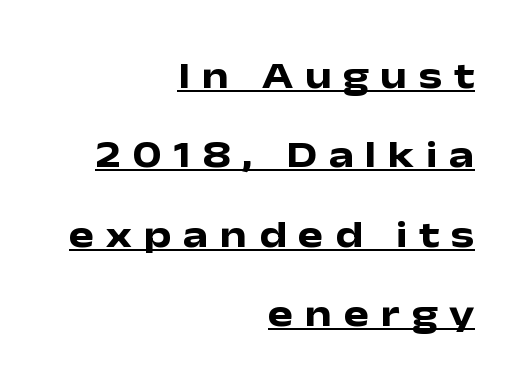
Heavy-handed strokes throughout: this text is bold. Caption: expanded tracking, letters set apart. Does the type have serifs? No, each stem ends abruptly. This block would shrink considerably if given ordinary leading; it's expanded now.
